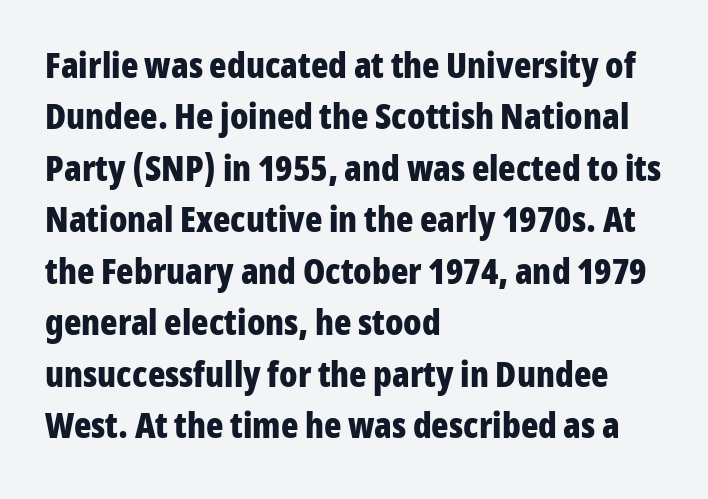
Q: Is the text bold? A: Yes.
Q: Is the text italic (slanted)? A: No, it is upright.
Q: Is the typeface a serif or a sans-serif typeface? A: Sans-serif.
Q: Is the text underlined? A: No.
Q: How is the paragraph aligned? A: Left-aligned.
Q: Is the spacing between letters normal or unusually wide? A: Normal.
Q: Is the spacing between lines tight, normal or loose? A: Normal.
Q: Width (condensed, normal, or wide)? A: Condensed.
Q: Stroke contrast? A: Low.
Q: x-height? A: Medium.
Q: Monospaced? A: No.
